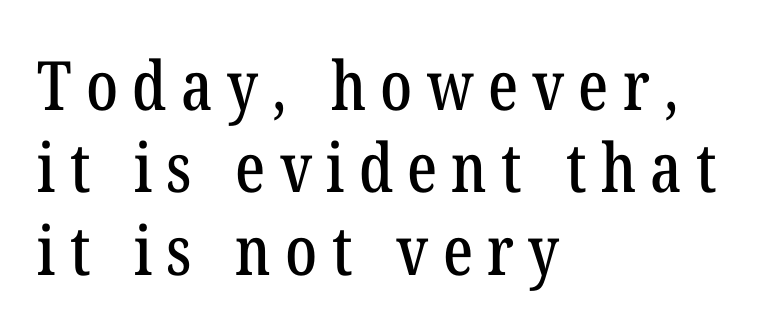
The image shows 68 px condensed serif type, upright; set left-aligned, line spacing 1.21x, unusually wide letter spacing (+0.21 em), not underlined; low stroke contrast and a medium x-height.
